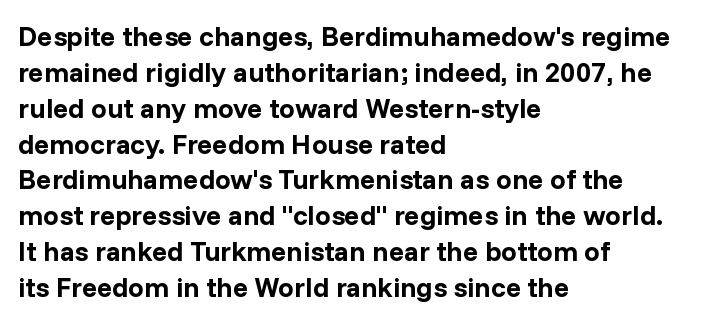
Q: Is the text bold? A: Yes.
Q: Is the text italic (slanted)? A: No, it is upright.
Q: Is the typeface a serif or a sans-serif typeface? A: Sans-serif.
Q: Is the text underlined? A: No.
Q: How is the paragraph aligned? A: Left-aligned.
Q: Is the spacing between letters normal or unusually wide? A: Normal.
Q: Is the spacing between lines tight, normal or loose? A: Normal.
Q: Width (condensed, normal, or wide)? A: Normal.
Q: Stroke contrast? A: Low.
Q: x-height? A: Medium.
Q: Monospaced? A: No.
